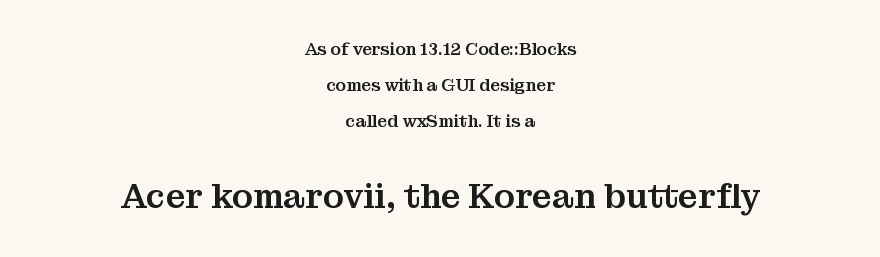
The image shows 34 px serif type, upright; set centered, loose line spacing (2.13x), normal letter spacing, not underlined; the second (bottom) block is 2.0x larger; medium stroke contrast and a medium x-height.
